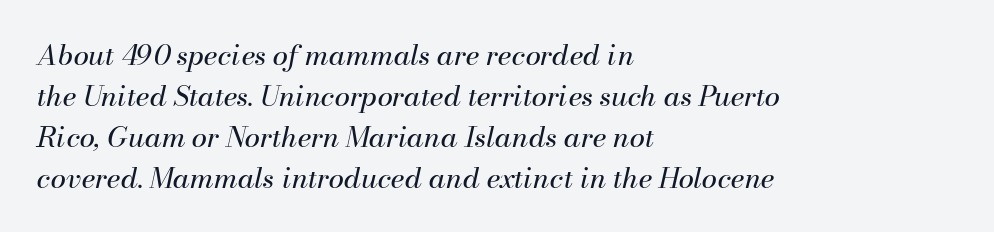
These lines sit exactly where default settings would place them. Short note: letters normally spaced. Each stroke keeps to a modest, everyday thickness or less. The specimen reads as italic at a glance. The foot of each line stays bare and open.
